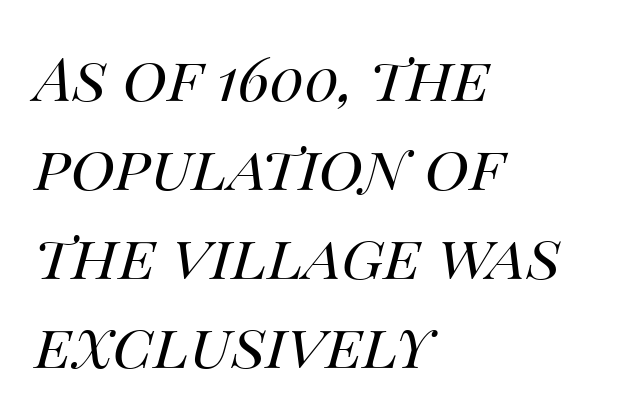
{"italic": "yes", "lean": "right", "slant_degrees": 14, "bold": "no", "weight": "regular", "width": "normal", "stroke_contrast": "medium", "x_height": "large", "monospaced": "no", "underline": "no", "align": "left", "line_spacing": "normal", "line_spacing_ratio": 1.46, "letter_spacing": "normal", "letter_spacing_em": 0.0, "glyph_px": 61}
